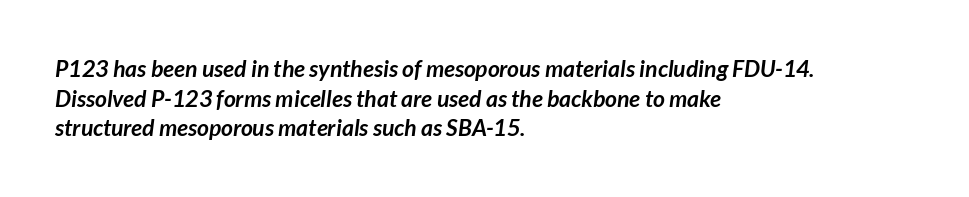
{"bold": "yes", "underline": "no", "align": "left", "line_spacing": "normal", "line_spacing_ratio": 1.29, "letter_spacing": "normal", "letter_spacing_em": 0.0, "glyph_px": 23}
